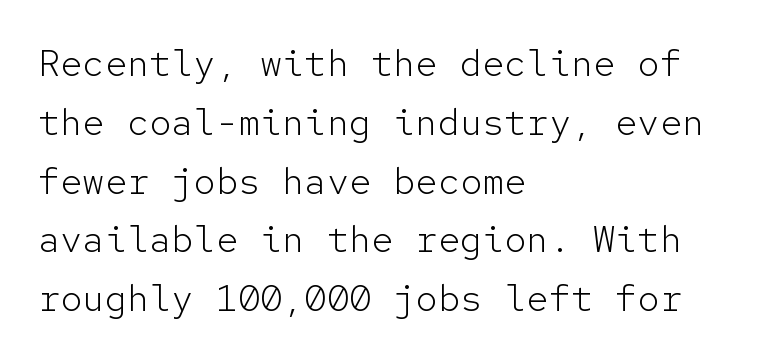
The letters march in equal steps, a hallmark of fixed-pitch type. The font sits on the lighter half of the weight spectrum, regular included. Short note: letters normally spaced. A sans-serif font was chosen for this passage. Only glyphs here, with clear space below each row. Successive baselines arrive at the customary interval.
